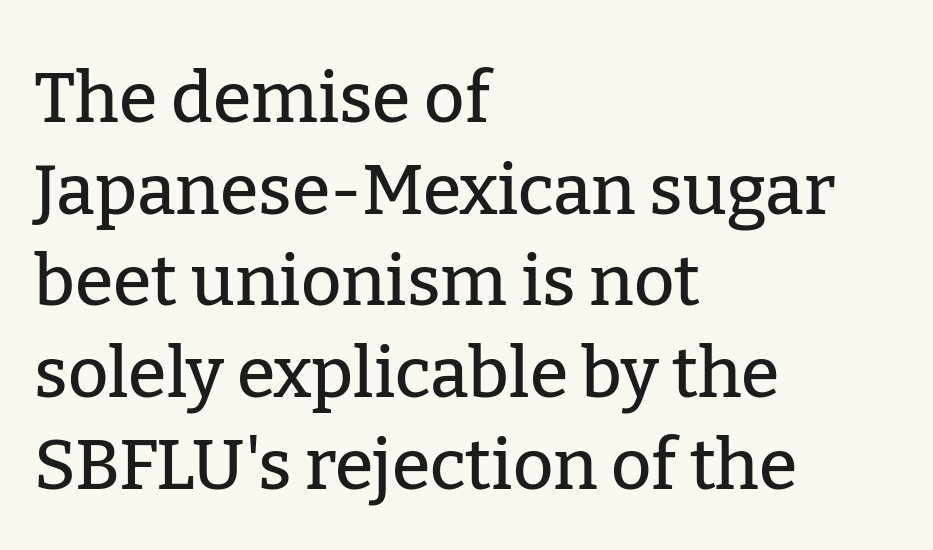
Q: Is the text italic (slanted)? A: No, it is upright.
Q: Is the typeface a serif or a sans-serif typeface? A: Serif.
Q: Is the text underlined? A: No.
Q: How is the paragraph aligned? A: Left-aligned.
Q: Is the spacing between letters normal or unusually wide? A: Normal.
Q: Is the spacing between lines tight, normal or loose? A: Normal.
Q: Width (condensed, normal, or wide)? A: Normal.
Q: Stroke contrast? A: Low.
Q: x-height? A: Medium.
Q: Monospaced? A: No.
